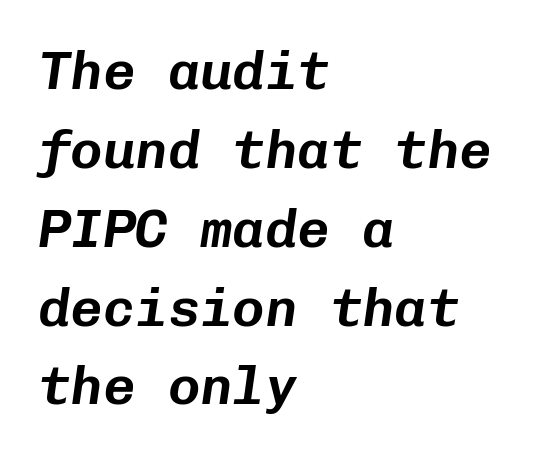
Q: Is the text italic (slanted)? A: Yes, it leans right by about 8 degrees.
Q: Is the text underlined? A: No.
Q: How is the paragraph aligned? A: Left-aligned.
Q: Is the spacing between letters normal or unusually wide? A: Normal.
Q: Is the spacing between lines tight, normal or loose? A: Normal.
Q: Width (condensed, normal, or wide)? A: Normal.
Q: Stroke contrast? A: Low.
Q: x-height? A: Medium.
Q: Monospaced? A: Yes.
